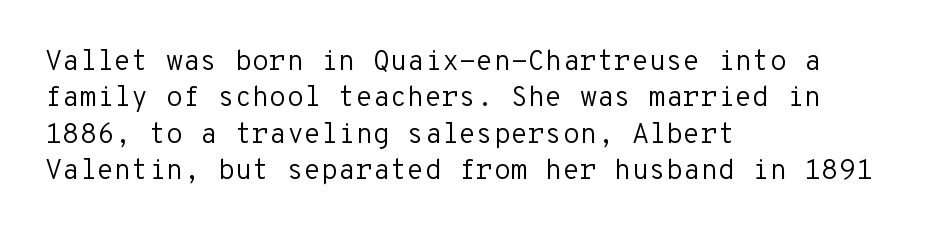
Q: Is the text bold? A: No.
Q: Is the text italic (slanted)? A: No, it is upright.
Q: Is the typeface a serif or a sans-serif typeface? A: Sans-serif.
Q: Is the text underlined? A: No.
Q: How is the paragraph aligned? A: Left-aligned.
Q: Is the spacing between letters normal or unusually wide? A: Normal.
Q: Is the spacing between lines tight, normal or loose? A: Normal.
Q: Width (condensed, normal, or wide)? A: Normal.
Q: Stroke contrast? A: Low.
Q: x-height? A: Medium.
Q: Monospaced? A: Yes.
